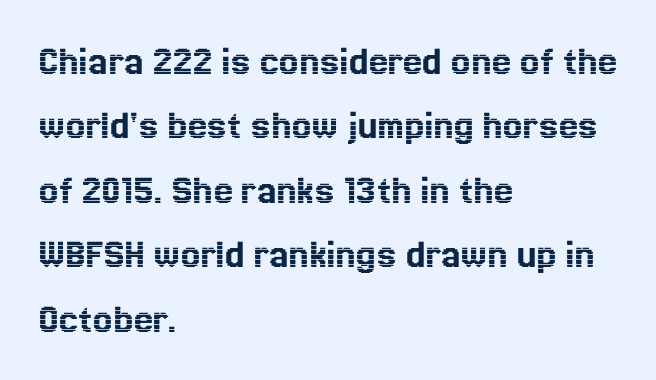
{"italic": "no", "width": "normal", "x_height": "medium", "monospaced": "no", "underline": "no", "align": "left", "line_spacing": "normal", "line_spacing_ratio": 1.5, "letter_spacing": "normal", "letter_spacing_em": 0.0, "glyph_px": 43}
